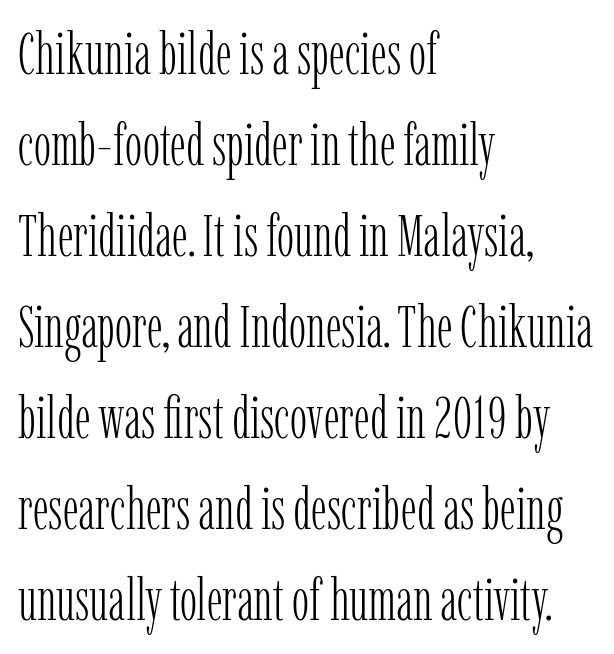
The image shows 58 px light, condensed serif type, upright; set left-aligned, normal line spacing (1.57x), normal letter spacing, not underlined; low stroke contrast and a medium x-height.
